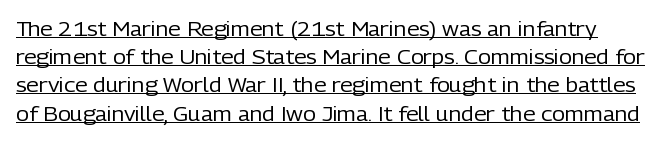
Q: Is the text bold? A: No.
Q: Is the text italic (slanted)? A: No, it is upright.
Q: Is the text underlined? A: Yes.
Q: Is the spacing between letters normal or unusually wide? A: Normal.
Q: Is the spacing between lines tight, normal or loose? A: Normal.
